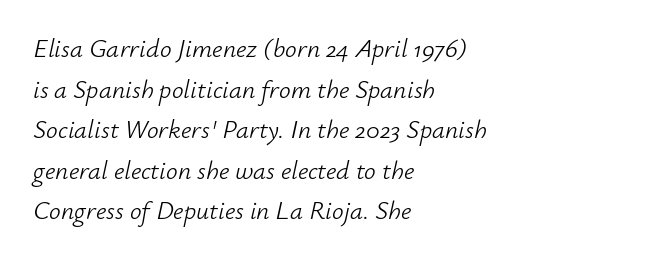
The image shows 26 px text type, italic (leaning right); set left-aligned, normal line spacing (1.56x), normal letter spacing, not underlined.
